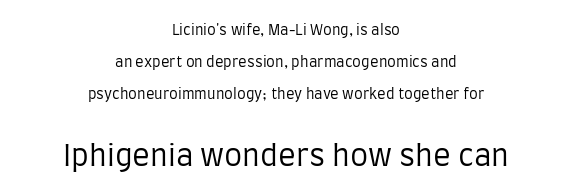
{"serif": "no", "italic": "no", "bold": "no", "weight": "regular", "width": "condensed", "stroke_contrast": "low", "x_height": "large", "monospaced": "no", "underline": "no", "align": "center", "line_spacing": "loose", "line_spacing_ratio": 2.27, "letter_spacing": "normal", "letter_spacing_em": 0.0, "larger_block": "second", "size_ratio": 2.07, "glyph_px": 29}
